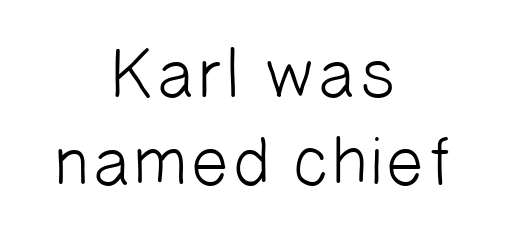
The image shows 69 px light sans-serif type; set centered, normal line spacing (1.27x), normal letter spacing, not underlined; low stroke contrast and a medium x-height.
